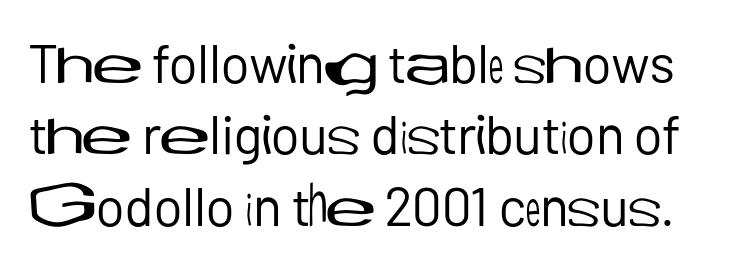
The image shows 54 px regular-weight sans-serif type, upright; set normal line spacing (1.32x), normal letter spacing, not underlined; low stroke contrast and a medium x-height.
